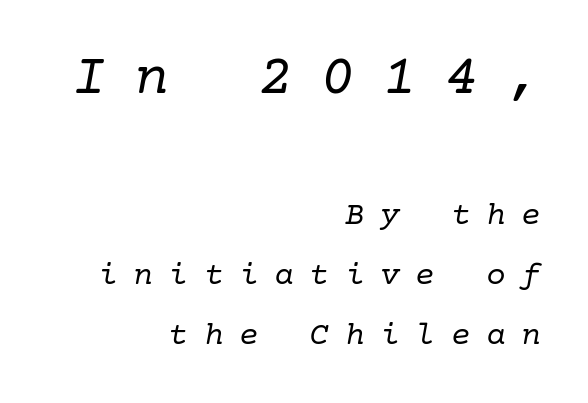
The image shows 58 px regular-weight serif type, italic (leaning right); set right-aligned, line spacing 1.81x, unusually wide letter spacing (+0.47 em), not underlined; the first (top) block is 1.76x larger; low stroke contrast and a medium x-height.
